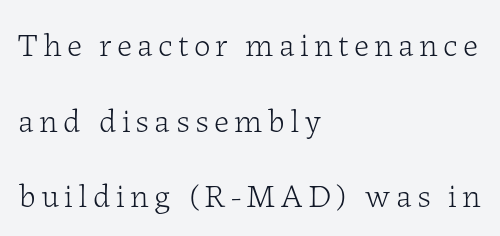
Q: Is the text bold? A: No.
Q: Is the text italic (slanted)? A: No, it is upright.
Q: Is the typeface a serif or a sans-serif typeface? A: Serif.
Q: Is the text underlined? A: No.
Q: How is the paragraph aligned? A: Left-aligned.
Q: Is the spacing between lines tight, normal or loose? A: Loose.
Q: Width (condensed, normal, or wide)? A: Normal.
Q: Stroke contrast? A: Low.
Q: x-height? A: Medium.
Q: Monospaced? A: No.
